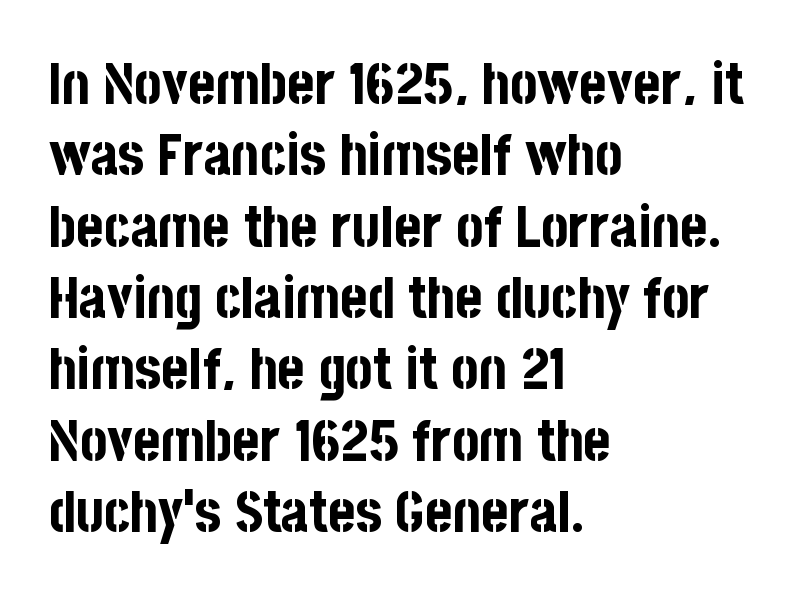
{"serif": "no", "italic": "no", "bold": "yes", "weight": "bold", "width": "condensed", "stroke_contrast": "low", "x_height": "large", "monospaced": "no", "underline": "no", "align": "left", "line_spacing_ratio": 1.23, "letter_spacing": "normal", "letter_spacing_em": 0.0, "glyph_px": 58}
